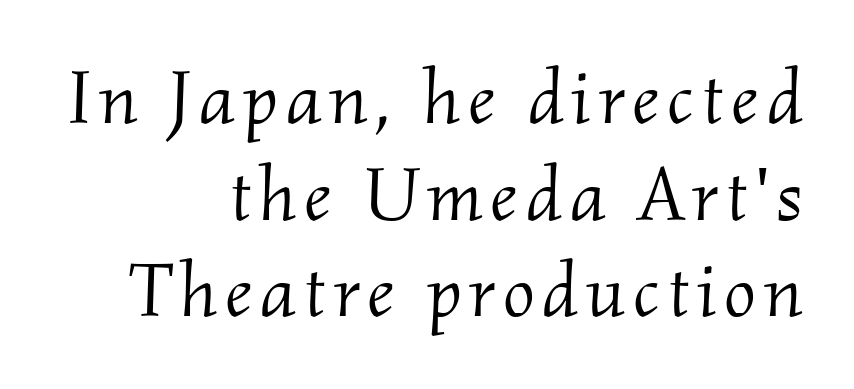
Note the varied advance widths — an 'i' is clearly narrower than an 'm'. Notice how the passage keeps a crisp vertical edge on the right only. A typesetter would call this leading conventional body-copy spacing. Counters stay open thanks to moderate or lighter strokes. Stroke terminals: seriffed. Descenders hang freely into open space.
